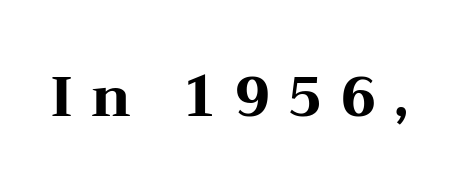
The zone under the glyphs is completely vacant. A serif font was chosen for this passage. Varying glyph widths throughout — classic text-font behaviour. Tracking value appears strongly positive — letters spread wide.
